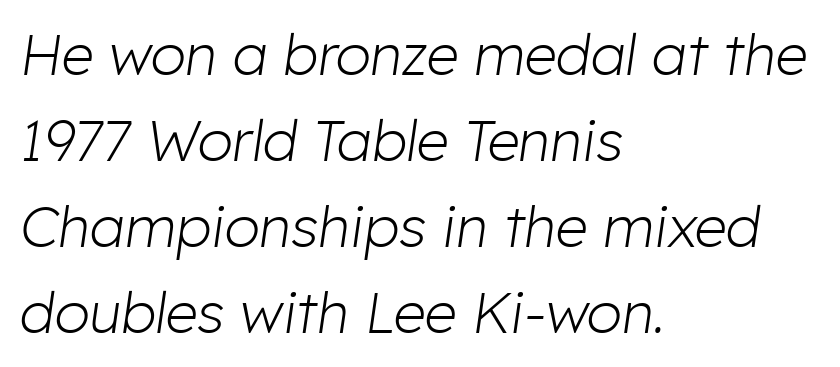
{"italic": "yes", "lean": "right", "slant_degrees": 8, "bold": "no", "weight": "light", "width": "normal", "stroke_contrast": "low", "x_height": "medium", "monospaced": "no", "underline": "no", "align": "left", "line_spacing": "normal", "line_spacing_ratio": 1.51, "letter_spacing": "normal", "letter_spacing_em": 0.0, "glyph_px": 57}
